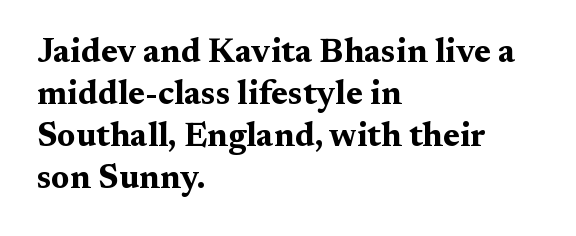
The image shows 34 px bold, wide serif type, upright; set left-aligned, line spacing 1.24x, normal letter spacing, not underlined; medium stroke contrast and a medium x-height.
